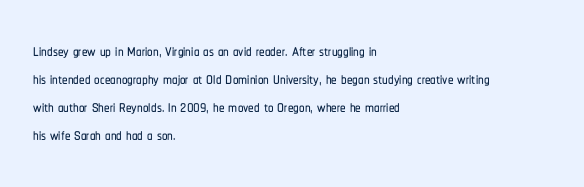
{"italic": "no", "underline": "no", "align": "left", "line_spacing": "normal", "line_spacing_ratio": 1.27, "letter_spacing": "normal", "letter_spacing_em": 0.0, "glyph_px": 22}
